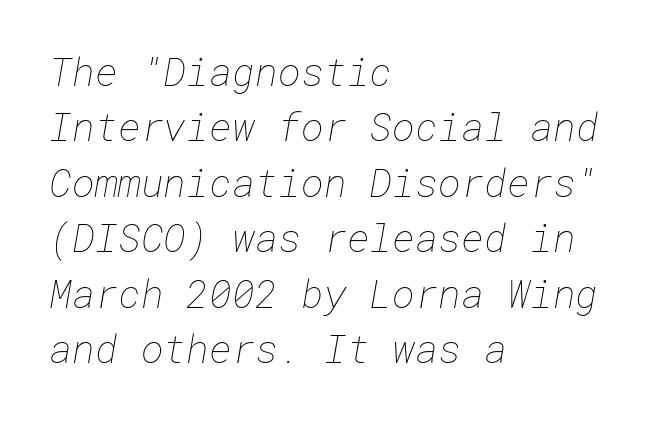
Check the space under the baseline: it is left empty. The setting favours the left margin, as ordinary paragraphs usually do. The tracking reads as untouched default to a designer's eye. Students, observe: this is what conventionally led text looks like. This is not heavy type; no bold has been used.
